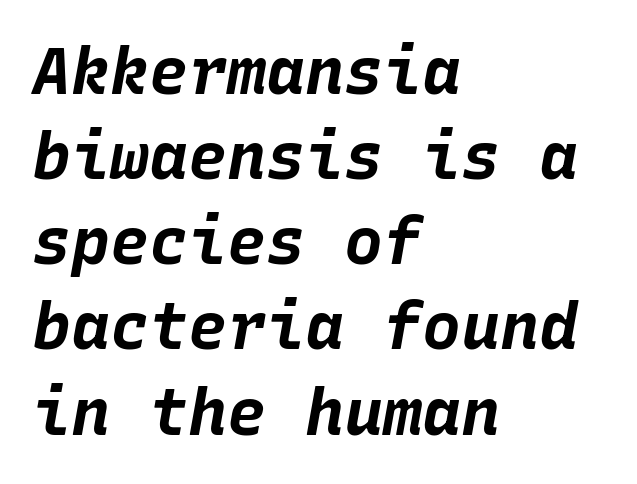
The image shows 65 px bold type, italic (leaning right), monospaced; set left-aligned, normal line spacing (1.31x), normal letter spacing, not underlined; low stroke contrast and a large x-height.
